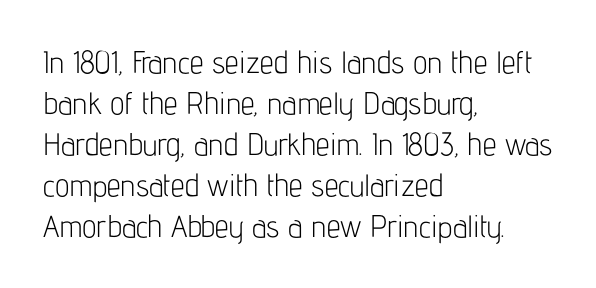
The image shows 31 px light, condensed sans-serif type, upright; set left-aligned, normal line spacing (1.32x), normal letter spacing, not underlined; low stroke contrast and a medium x-height.
